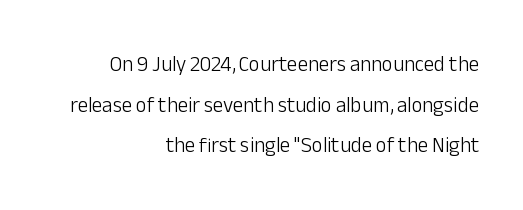
The image shows 21 px text type, upright; set right-aligned, loose line spacing (1.93x), normal letter spacing, not underlined.
